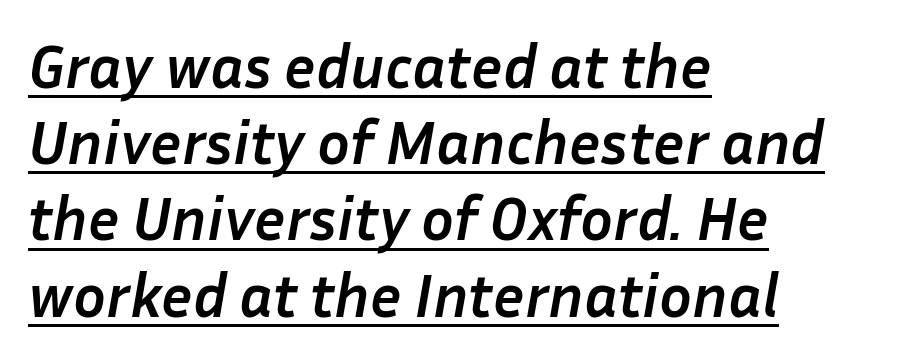
Q: Is the text bold? A: Yes.
Q: Is the text italic (slanted)? A: Yes, it leans right by about 10 degrees.
Q: Is the text underlined? A: Yes.
Q: How is the paragraph aligned? A: Left-aligned.
Q: Is the spacing between letters normal or unusually wide? A: Normal.
Q: Is the spacing between lines tight, normal or loose? A: Normal.
Q: Width (condensed, normal, or wide)? A: Normal.
Q: Stroke contrast? A: Low.
Q: x-height? A: Medium.
Q: Monospaced? A: No.
